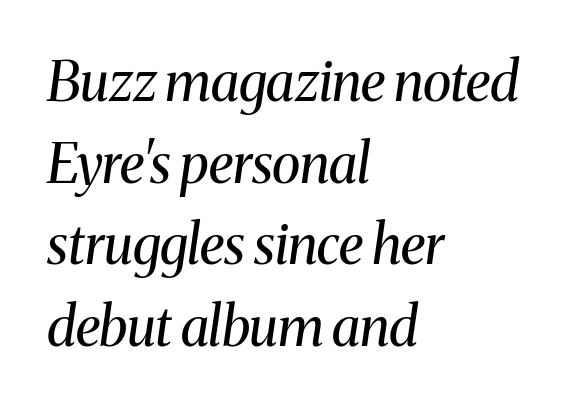
The whole block is typeset with a tilt. Compared with typical paragraphs, the rows here are spaced about the same. This rendering leaves character spacing at its baseline value. A typesetter would label this face a serif. Leftover space on each line is placed entirely after the last word. The face used here is proportionally spaced, like ordinary book or web type.
